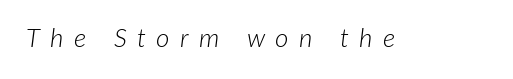
Q: Is the text bold? A: No.
Q: Is the text italic (slanted)? A: Yes, it leans right by about 7 degrees.
Q: Is the text underlined? A: No.
Q: Is the spacing between letters normal or unusually wide? A: Unusually wide.
